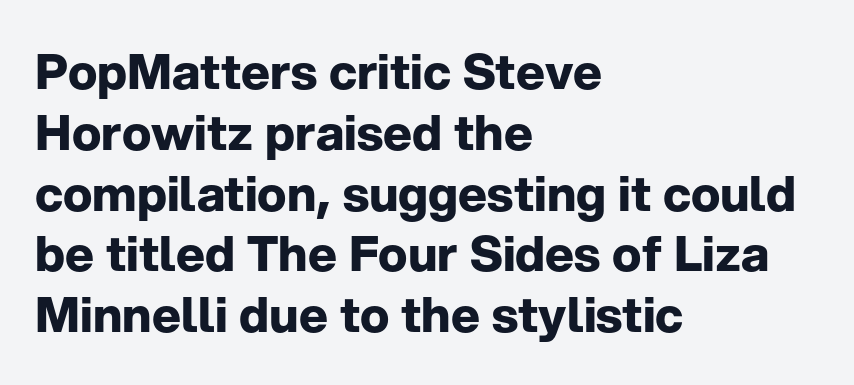
The image shows 49 px bold sans-serif type, upright; set left-aligned, line spacing 1.24x, normal letter spacing, not underlined; low stroke contrast and a medium x-height.
